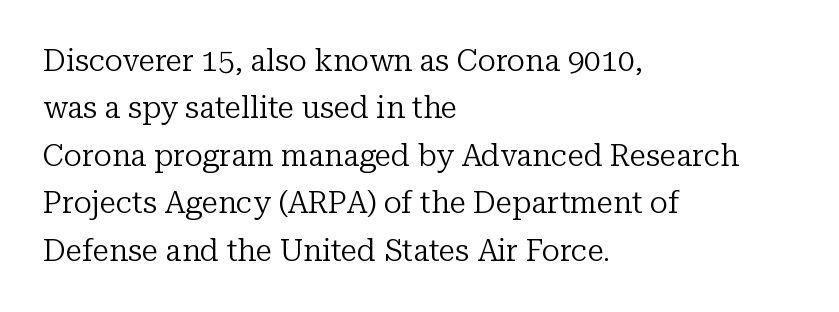
Q: Is the text bold? A: No.
Q: Is the text italic (slanted)? A: No, it is upright.
Q: Is the typeface a serif or a sans-serif typeface? A: Serif.
Q: Is the text underlined? A: No.
Q: How is the paragraph aligned? A: Left-aligned.
Q: Is the spacing between letters normal or unusually wide? A: Normal.
Q: Is the spacing between lines tight, normal or loose? A: Normal.
Q: Width (condensed, normal, or wide)? A: Normal.
Q: Stroke contrast? A: Low.
Q: x-height? A: Medium.
Q: Monospaced? A: No.
